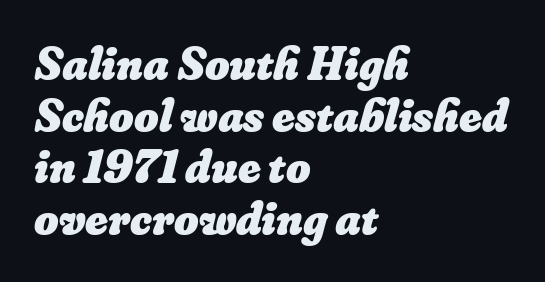
{"bold": "yes", "weight": "heavy", "width": "normal", "stroke_contrast": "low", "x_height": "small", "monospaced": "no", "underline": "no", "align": "left", "line_spacing": "tight", "line_spacing_ratio": 1.1, "letter_spacing": "normal", "letter_spacing_em": 0.0, "glyph_px": 47}
